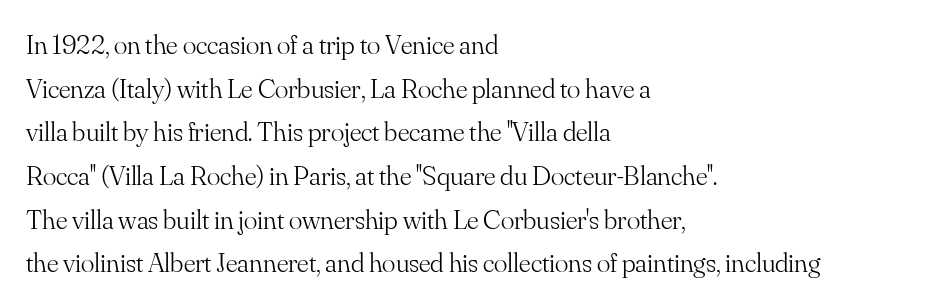
Q: Is the text bold? A: No.
Q: Is the text italic (slanted)? A: No, it is upright.
Q: Is the typeface a serif or a sans-serif typeface? A: Serif.
Q: Is the text underlined? A: No.
Q: How is the paragraph aligned? A: Left-aligned.
Q: Is the spacing between letters normal or unusually wide? A: Normal.
Q: Is the spacing between lines tight, normal or loose? A: Normal.
Q: Width (condensed, normal, or wide)? A: Normal.
Q: Stroke contrast? A: Medium.
Q: x-height? A: Small.
Q: Monospaced? A: No.
